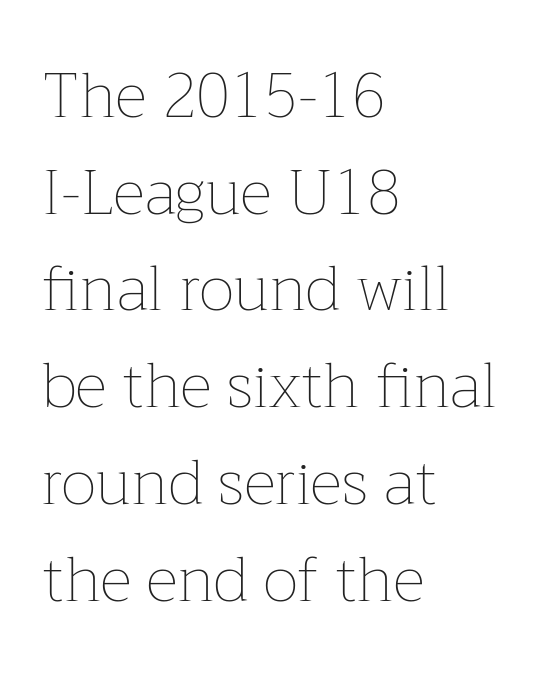
Each new line begins a customary step beneath the previous one. Unmarked baselines from the first word to the last. A light-to-regular cut is what we see here. Students, note that the glyphs here touch the page at normal intervals. Each letter keeps its own natural width here, so spacing adapts to shape.
